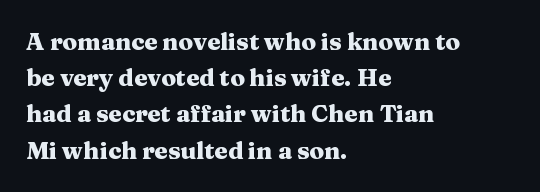
{"italic": "no", "bold": "yes", "underline": "no", "align": "left", "line_spacing": "normal", "line_spacing_ratio": 1.51, "letter_spacing": "normal", "letter_spacing_em": 0.0, "glyph_px": 24}
